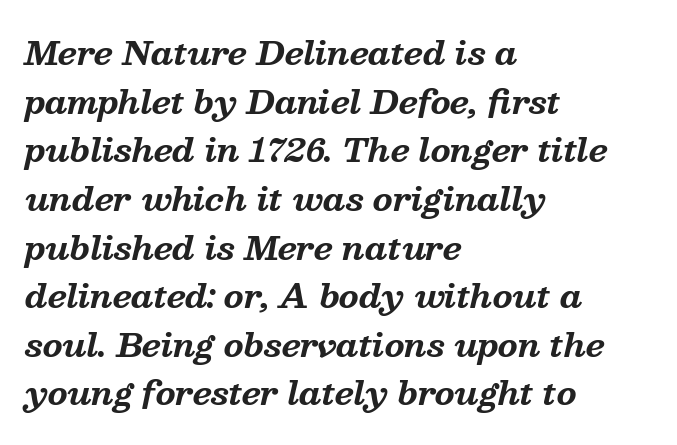
Q: Is the text bold? A: Yes.
Q: Is the text italic (slanted)? A: Yes, it leans right by about 13 degrees.
Q: Is the typeface a serif or a sans-serif typeface? A: Serif.
Q: Is the text underlined? A: No.
Q: How is the paragraph aligned? A: Left-aligned.
Q: Is the spacing between letters normal or unusually wide? A: Normal.
Q: Is the spacing between lines tight, normal or loose? A: Normal.
Q: Width (condensed, normal, or wide)? A: Normal.
Q: Stroke contrast? A: Medium.
Q: x-height? A: Medium.
Q: Monospaced? A: No.
